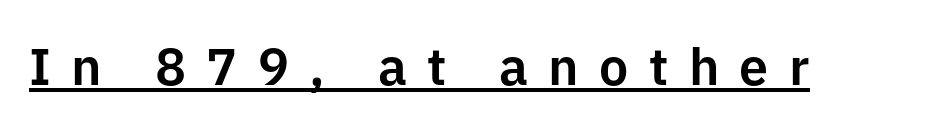
The image shows 52 px sans-serif type, upright; set unusually wide letter spacing (+0.39 em), underlined; low stroke contrast and a medium x-height.
